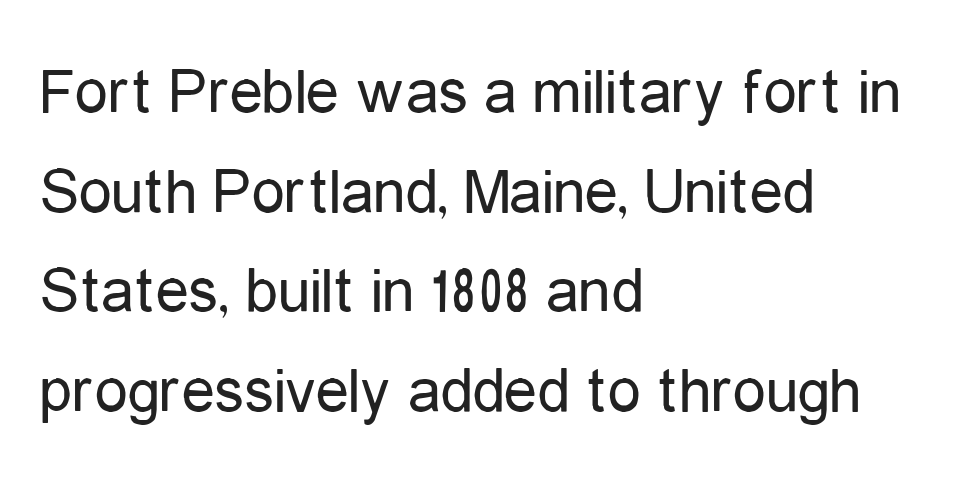
{"serif": "no", "italic": "no", "bold": "no", "weight": "regular", "width": "condensed", "stroke_contrast": "low", "x_height": "medium", "monospaced": "no", "underline": "no", "align": "left", "line_spacing": "normal", "line_spacing_ratio": 1.51, "letter_spacing": "normal", "letter_spacing_em": 0.0, "glyph_px": 66}
